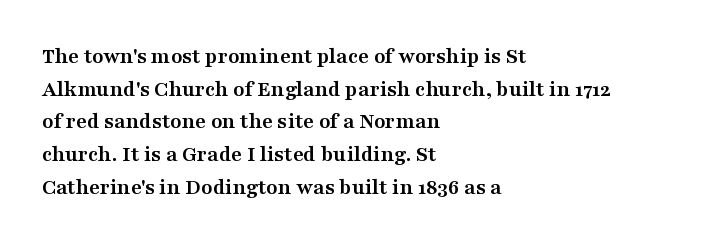
Q: Is the text bold? A: Yes.
Q: Is the text italic (slanted)? A: No, it is upright.
Q: Is the text underlined? A: No.
Q: How is the paragraph aligned? A: Left-aligned.
Q: Is the spacing between letters normal or unusually wide? A: Normal.
Q: Is the spacing between lines tight, normal or loose? A: Normal.
